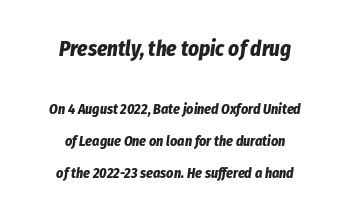
{"italic": "yes", "lean": "right", "slant_degrees": 8, "bold": "yes", "underline": "no", "align": "center", "line_spacing": "loose", "line_spacing_ratio": 2.26, "letter_spacing": "normal", "letter_spacing_em": 0.0, "larger_block": "first", "size_ratio": 1.5, "glyph_px": 21}
